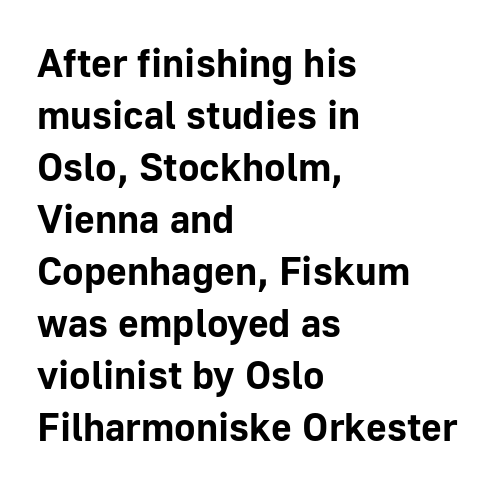
Q: Is the text bold? A: Yes.
Q: Is the text italic (slanted)? A: No, it is upright.
Q: Is the typeface a serif or a sans-serif typeface? A: Sans-serif.
Q: Is the text underlined? A: No.
Q: How is the paragraph aligned? A: Left-aligned.
Q: Is the spacing between letters normal or unusually wide? A: Normal.
Q: Is the spacing between lines tight, normal or loose? A: Normal.
Q: Width (condensed, normal, or wide)? A: Normal.
Q: Stroke contrast? A: Low.
Q: x-height? A: Medium.
Q: Monospaced? A: No.
